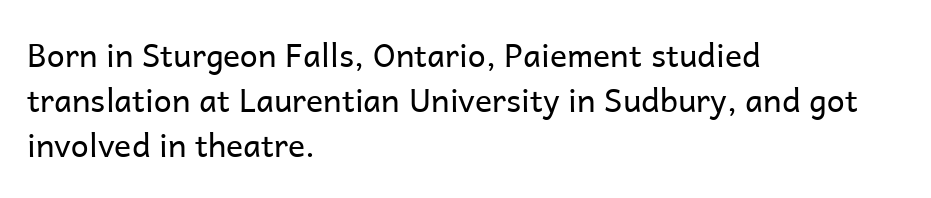
The image shows 32 px regular-weight sans-serif type, upright; set left-aligned, normal line spacing (1.41x), normal letter spacing, not underlined; low stroke contrast and a medium x-height.
